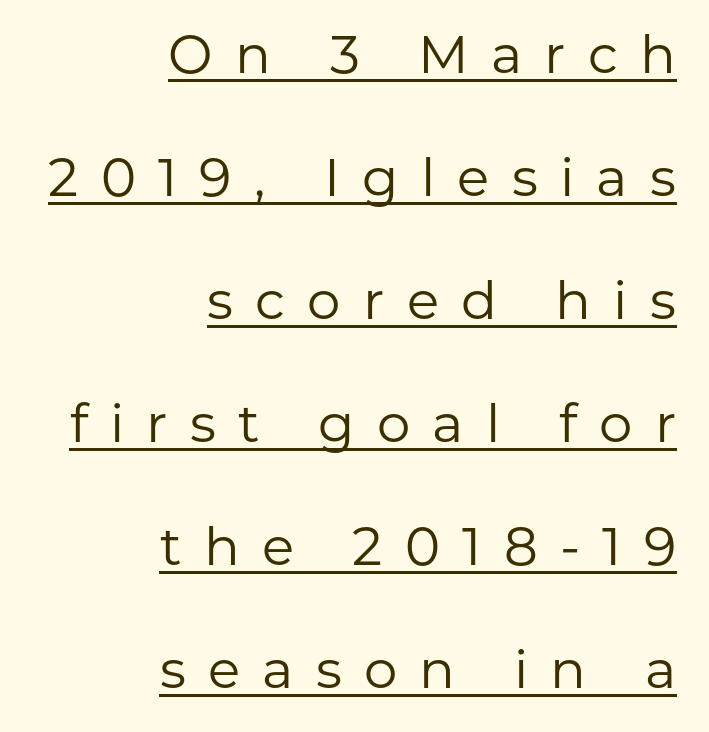
The image shows 53 px regular-weight sans-serif type, upright; set right-aligned, loose line spacing (2.32x), unusually wide letter spacing (+0.42 em), underlined; low stroke contrast and a medium x-height.
